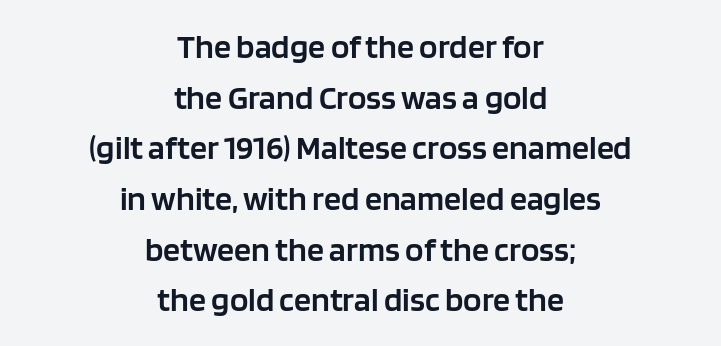
The image shows 34 px semibold sans-serif type, upright; set centered, normal line spacing (1.49x), normal letter spacing, not underlined; low stroke contrast and a large x-height.
